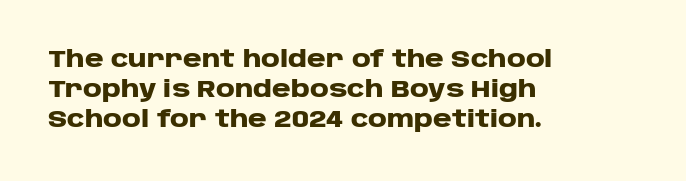
Q: Is the text bold? A: Yes.
Q: Is the text italic (slanted)? A: No, it is upright.
Q: Is the text underlined? A: No.
Q: How is the paragraph aligned? A: Left-aligned.
Q: Is the spacing between letters normal or unusually wide? A: Normal.
Q: Is the spacing between lines tight, normal or loose? A: Normal.
